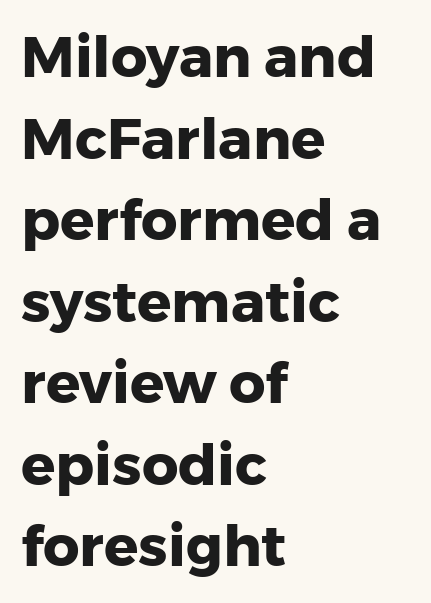
The space beneath each line is pristine and unruled. Summary of weight: heavy, a full bold. This is sans-serif lettering, the kind often seen on screens and signage. Varying glyph widths throughout — classic text-font behaviour.
